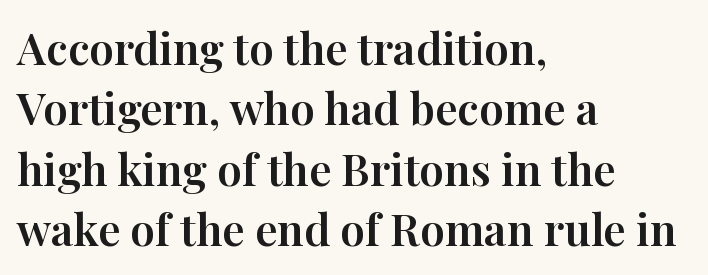
Varying glyph widths throughout — classic text-font behaviour. Vertical strokes here are truly vertical. Honestly, there is no underline to notice here at all. Note: serifs present on the glyphs.
